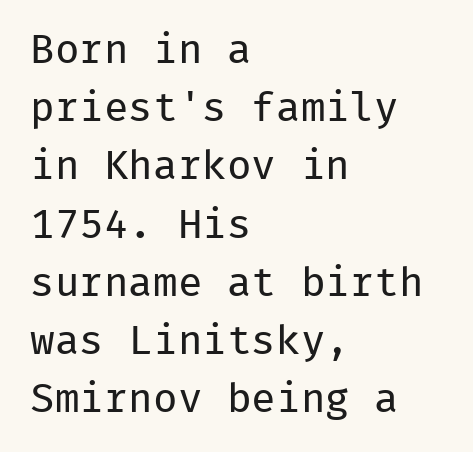
The image shows 41 px regular-weight sans-serif type, upright, monospaced; set left-aligned, normal line spacing (1.42x), normal letter spacing, not underlined; low stroke contrast and a medium x-height.
